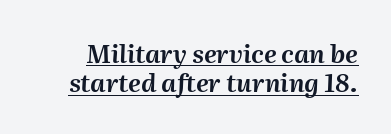
The image shows 25 px text type, italic (leaning right); set line spacing 1.18x, normal letter spacing, underlined.
